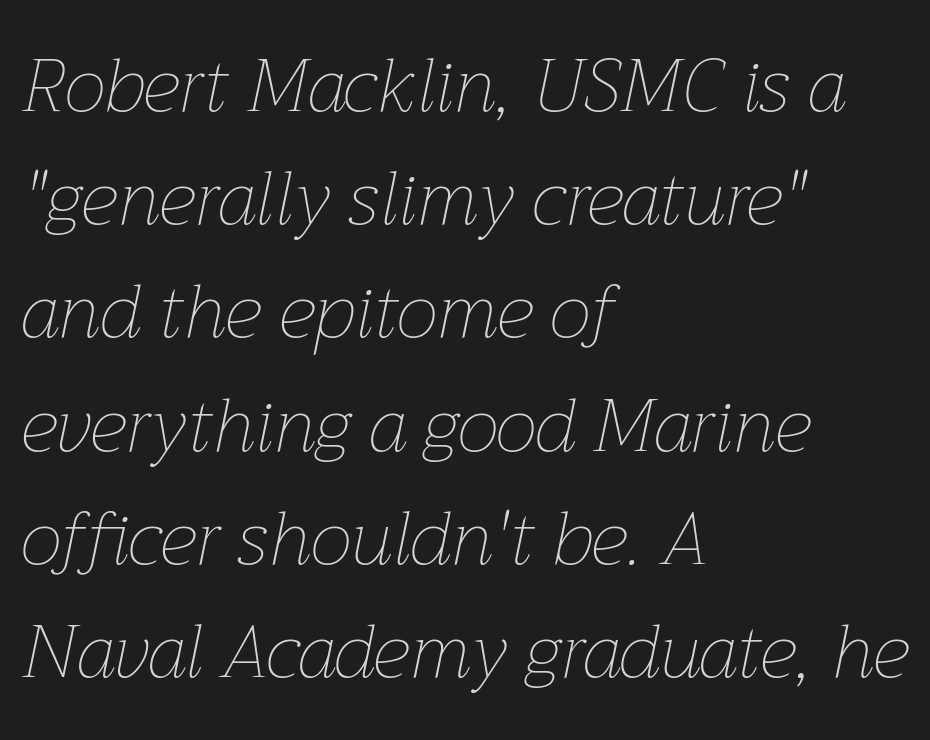
The image shows 75 px thin type, italic (leaning right); set left-aligned, normal line spacing (1.51x), normal letter spacing, not underlined; low stroke contrast and a medium x-height.
